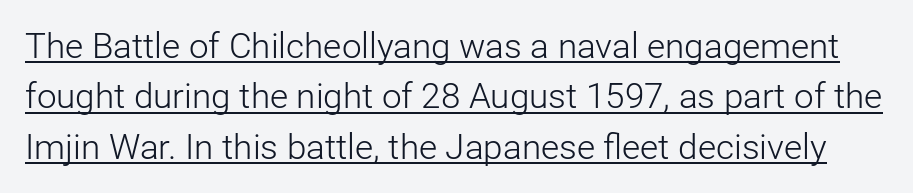
Q: Is the text bold? A: No.
Q: Is the text italic (slanted)? A: No, it is upright.
Q: Is the typeface a serif or a sans-serif typeface? A: Sans-serif.
Q: Is the text underlined? A: Yes.
Q: Is the spacing between letters normal or unusually wide? A: Normal.
Q: Is the spacing between lines tight, normal or loose? A: Normal.
Q: Width (condensed, normal, or wide)? A: Normal.
Q: Stroke contrast? A: Low.
Q: x-height? A: Medium.
Q: Monospaced? A: No.
